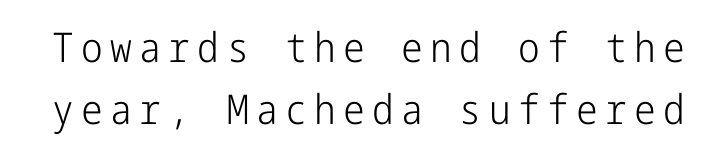
Q: Is the text bold? A: No.
Q: Is the text italic (slanted)? A: No, it is upright.
Q: Is the typeface a serif or a sans-serif typeface? A: Sans-serif.
Q: Is the text underlined? A: No.
Q: Is the spacing between lines tight, normal or loose? A: Normal.
Q: Width (condensed, normal, or wide)? A: Condensed.
Q: Stroke contrast? A: Low.
Q: x-height? A: Medium.
